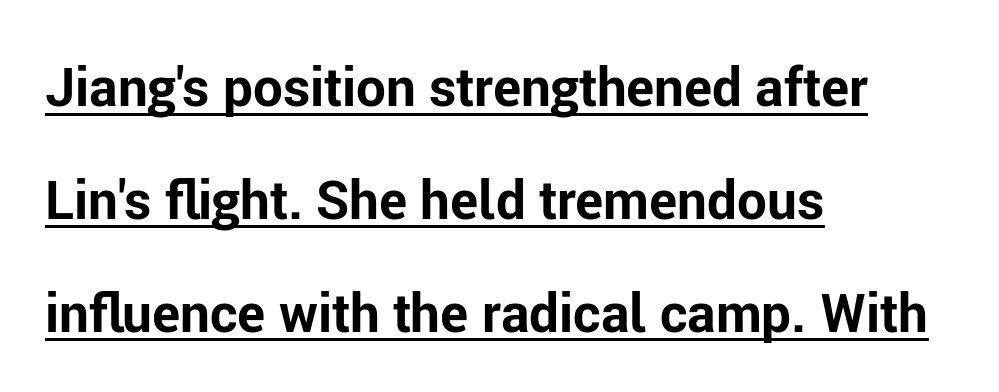
{"serif": "no", "italic": "no", "bold": "yes", "weight": "bold", "width": "normal", "stroke_contrast": "low", "x_height": "medium", "monospaced": "no", "underline": "yes", "align": "left", "line_spacing": "loose", "line_spacing_ratio": 2.13, "letter_spacing": "normal", "letter_spacing_em": 0.0, "glyph_px": 53}
